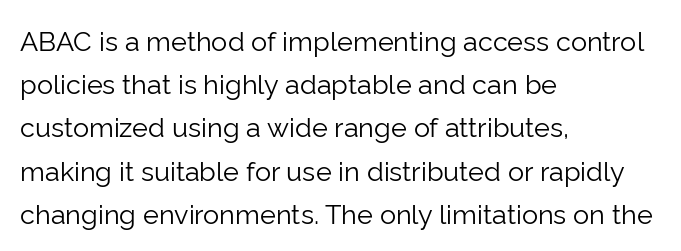
The image shows 27 px text type, upright; set left-aligned, normal line spacing (1.6x), normal letter spacing, not underlined.
